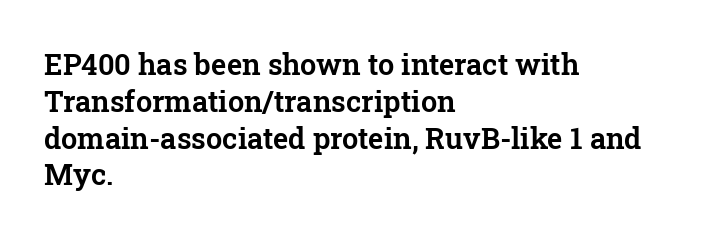
{"serif": "yes", "italic": "no", "width": "normal", "stroke_contrast": "low", "x_height": "medium", "monospaced": "no", "underline": "no", "align": "left", "line_spacing": "normal", "line_spacing_ratio": 1.27, "letter_spacing": "normal", "letter_spacing_em": 0.0, "glyph_px": 29}
